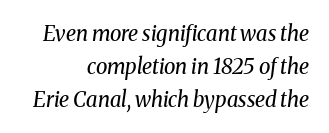
Q: Is the text bold? A: No.
Q: Is the text italic (slanted)? A: Yes, it leans right by about 8 degrees.
Q: Is the text underlined? A: No.
Q: How is the paragraph aligned? A: Right-aligned.
Q: Is the spacing between letters normal or unusually wide? A: Normal.
Q: Is the spacing between lines tight, normal or loose? A: Normal.
